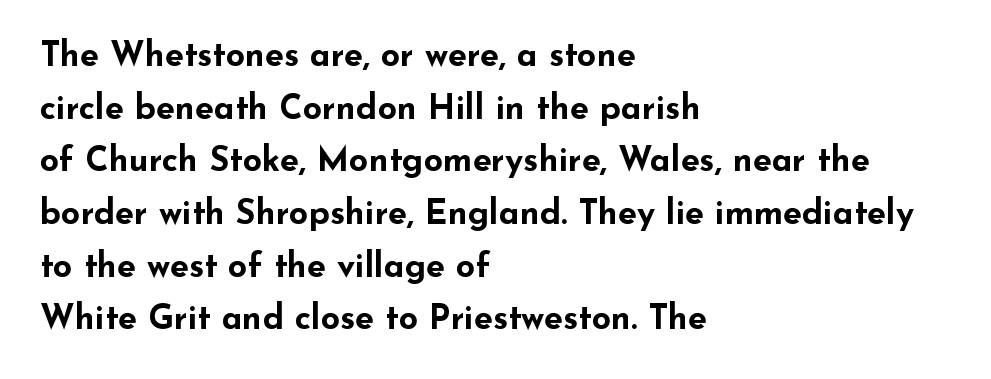
The image shows 34 px bold, wide sans-serif type, upright; set left-aligned, normal line spacing (1.55x), normal letter spacing, not underlined; low stroke contrast and a small x-height.
